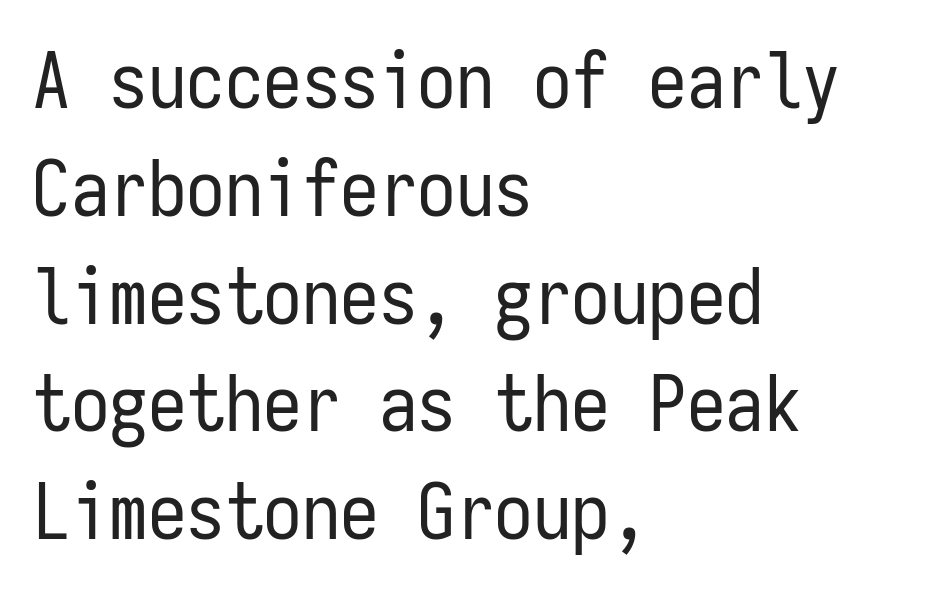
The weight tops out at a normal text grade. How are the letters spaced? Ordinarily, with no added tracking. Beneath every word, the page is bare. Examine the stroke ends and you'll find no serifs. The text block is weighted toward the left margin, trailing off unevenly rightward. Reading down the column, the eye jumps a familiar distance to each next line.
